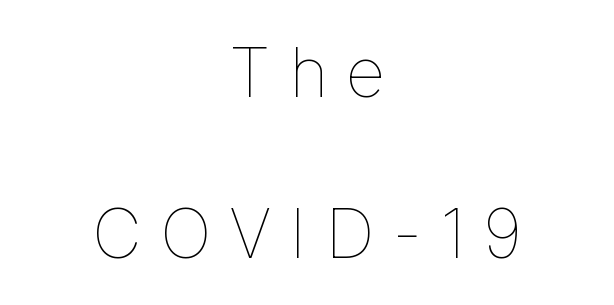
Q: Is the text bold? A: No.
Q: Is the text italic (slanted)? A: No, it is upright.
Q: Is the text underlined? A: No.
Q: How is the paragraph aligned? A: Centered.
Q: Is the spacing between letters normal or unusually wide? A: Unusually wide.
Q: Is the spacing between lines tight, normal or loose? A: Loose.
Q: Width (condensed, normal, or wide)? A: Normal.
Q: Stroke contrast? A: Low.
Q: x-height? A: Medium.
Q: Monospaced? A: No.
